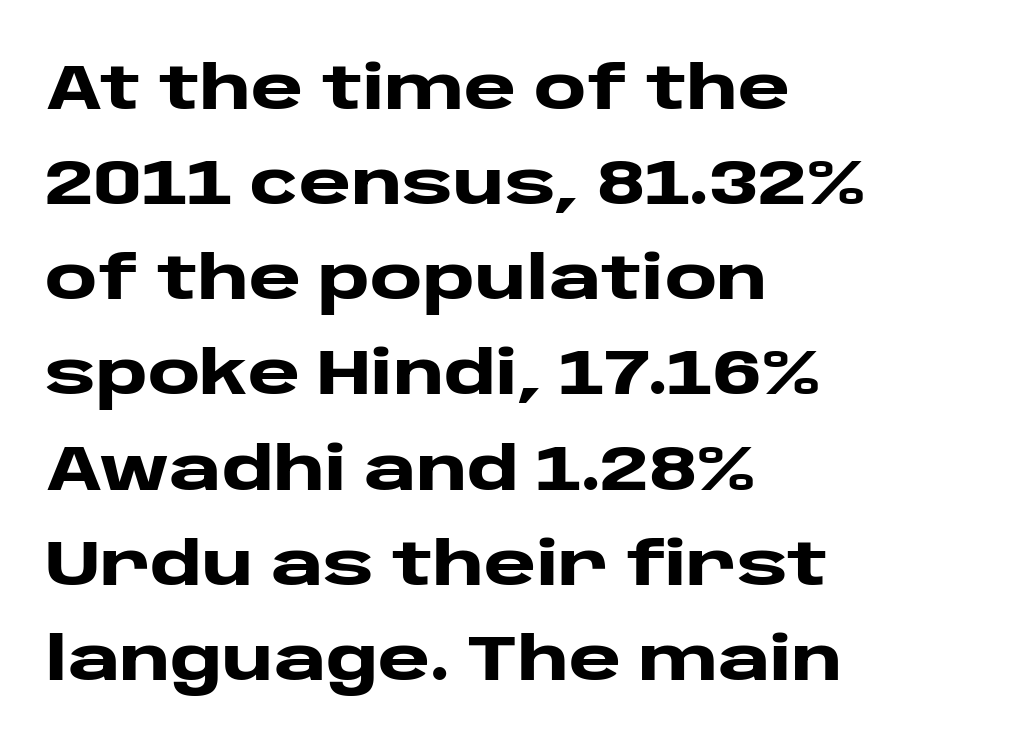
{"serif": "no", "italic": "no", "bold": "yes", "weight": "heavy", "width": "wide", "stroke_contrast": "low", "x_height": "large", "monospaced": "no", "underline": "no", "align": "left", "line_spacing": "normal", "line_spacing_ratio": 1.51, "letter_spacing": "normal", "letter_spacing_em": 0.0, "glyph_px": 63}
